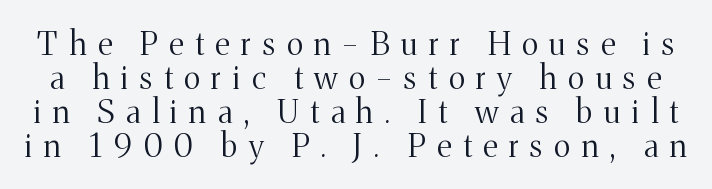
{"serif": "yes", "italic": "no", "bold": "no", "weight": "light", "width": "normal", "stroke_contrast": "medium", "x_height": "medium", "monospaced": "no", "underline": "no", "line_spacing": "tight", "line_spacing_ratio": 1.06, "letter_spacing": "wide", "letter_spacing_em": 0.36, "glyph_px": 32}
